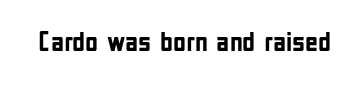
{"serif": "no", "italic": "no", "bold": "yes", "weight": "semibold", "width": "condensed", "stroke_contrast": "low", "x_height": "medium", "monospaced": "no", "underline": "no", "letter_spacing": "normal", "letter_spacing_em": 0.0, "glyph_px": 28}
